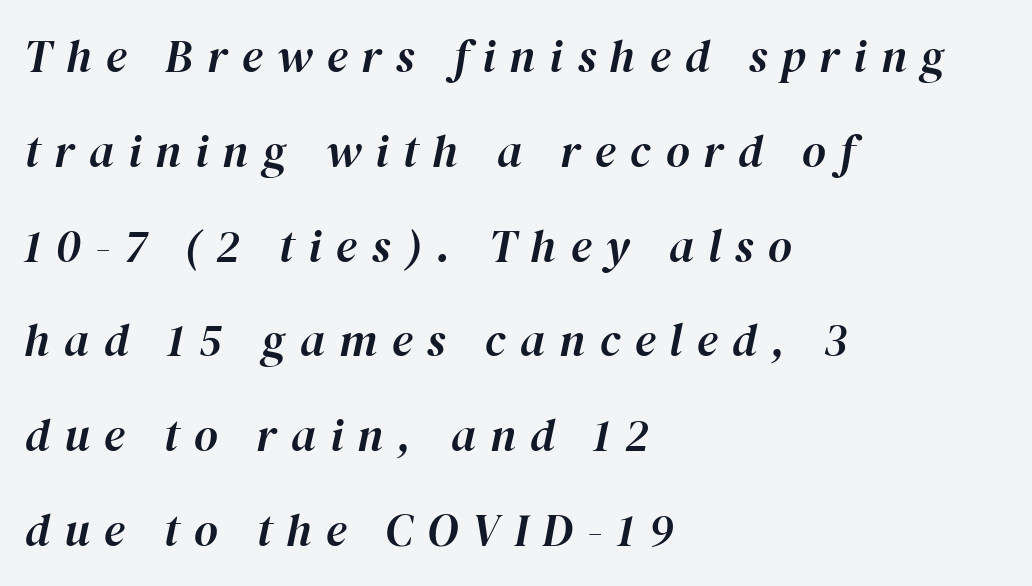
Words float on clear page, feet unadorned. An italicized treatment has been applied to the whole sample. Do the characters align in a grid? No, the font is proportional. The face used here is rendered with a markedly widened letterfit. If you drew a ruler down the left edge, every line would touch it. The line-height multiplier appears high, well above default.
